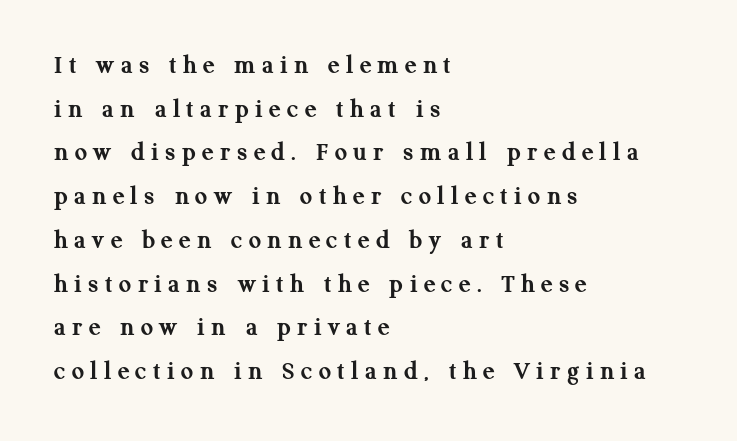
Q: Is the text bold? A: Yes.
Q: Is the text italic (slanted)? A: No, it is upright.
Q: Is the text underlined? A: No.
Q: How is the paragraph aligned? A: Left-aligned.
Q: Is the spacing between letters normal or unusually wide? A: Unusually wide.
Q: Is the spacing between lines tight, normal or loose? A: Normal.
